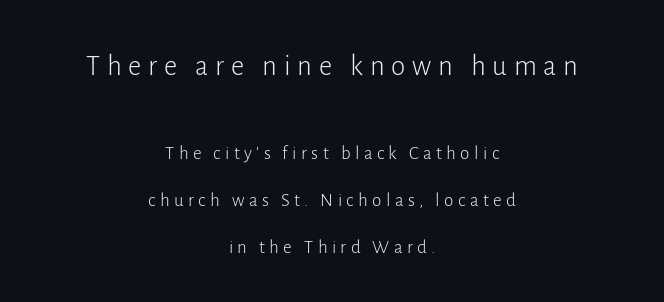
Descenders are the only things crossing below the line. The text block is weighted toward neither margin, spreading evenly from the middle. Tall strokes in this sample are plumb rather than angled. Proportional: the letters do not fall into vertical columns. Honestly, the rows look like they've been pulled way apart. The gaps between neighbouring characters are conspicuously large.
